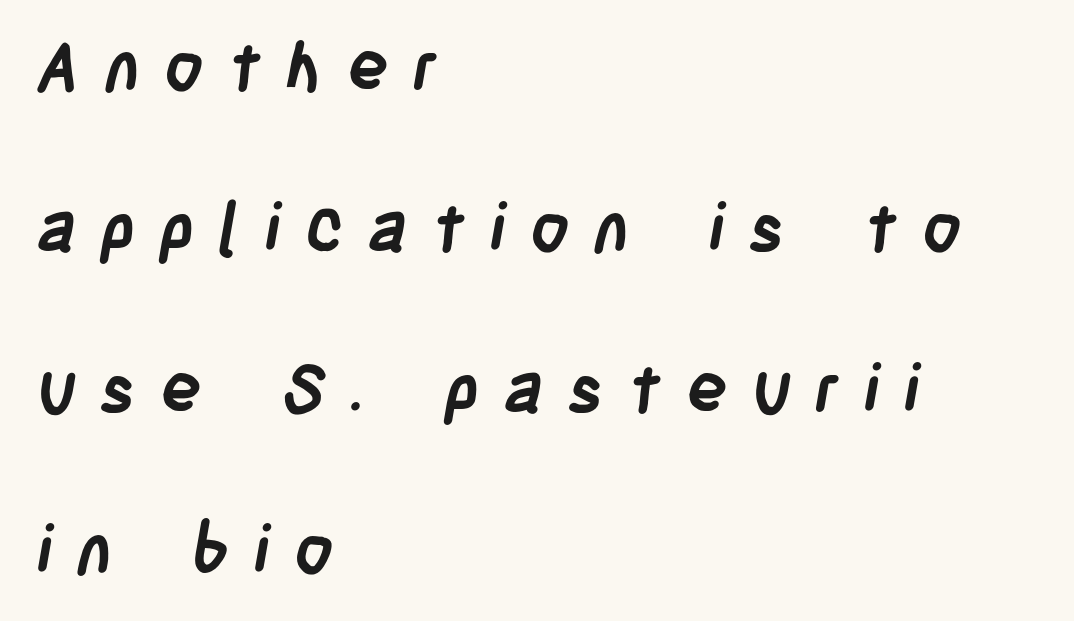
Looks like regular typesetting: each glyph gets only the width it needs. The letters carry no serifs — their stems end cleanly without finishing strokes. The typesetter chose a ragged-right arrangement here. The font is running at its bold setting. The specimen omits any rule beneath the text block's lines.
